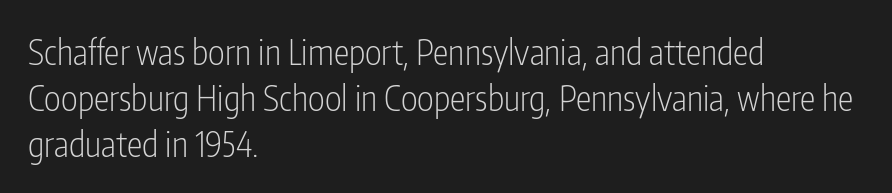
Q: Is the text bold? A: No.
Q: Is the text italic (slanted)? A: No, it is upright.
Q: Is the typeface a serif or a sans-serif typeface? A: Sans-serif.
Q: Is the text underlined? A: No.
Q: How is the paragraph aligned? A: Left-aligned.
Q: Is the spacing between letters normal or unusually wide? A: Normal.
Q: Is the spacing between lines tight, normal or loose? A: Normal.
Q: Width (condensed, normal, or wide)? A: Condensed.
Q: Stroke contrast? A: Low.
Q: x-height? A: Medium.
Q: Monospaced? A: No.
